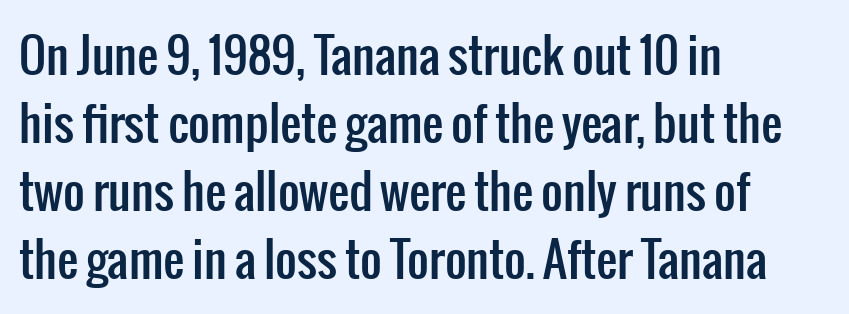
Q: Is the text italic (slanted)? A: No, it is upright.
Q: Is the typeface a serif or a sans-serif typeface? A: Sans-serif.
Q: Is the text underlined? A: No.
Q: How is the paragraph aligned? A: Left-aligned.
Q: Is the spacing between letters normal or unusually wide? A: Normal.
Q: Is the spacing between lines tight, normal or loose? A: Normal.
Q: Width (condensed, normal, or wide)? A: Condensed.
Q: Stroke contrast? A: Low.
Q: x-height? A: Medium.
Q: Monospaced? A: No.
